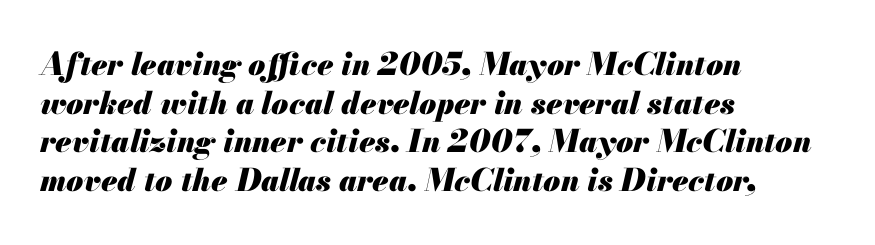
The image shows 31 px heavy type, italic (leaning right); set left-aligned, normal line spacing (1.25x), normal letter spacing, not underlined; medium stroke contrast and a small x-height.
